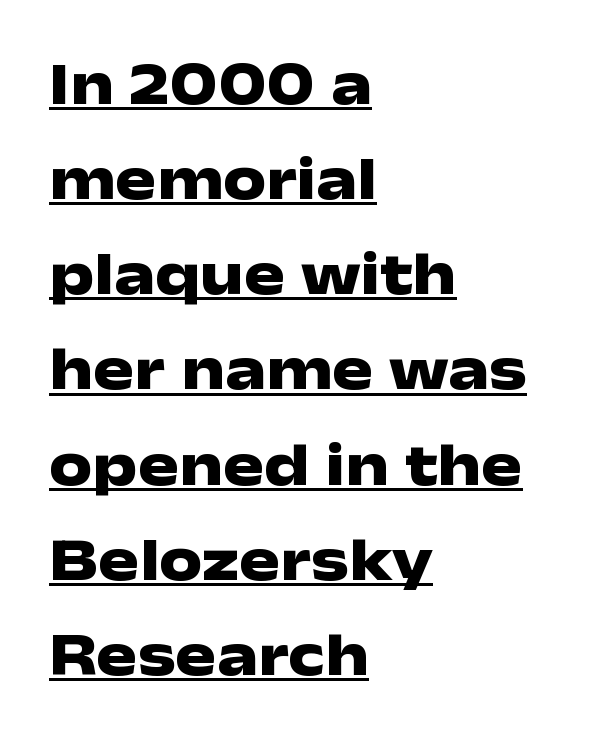
{"serif": "no", "italic": "no", "bold": "yes", "weight": "heavy", "width": "wide", "stroke_contrast": "low", "x_height": "medium", "monospaced": "no", "underline": "yes", "align": "left", "line_spacing": "normal", "line_spacing_ratio": 1.56, "letter_spacing": "normal", "letter_spacing_em": 0.0, "glyph_px": 61}
